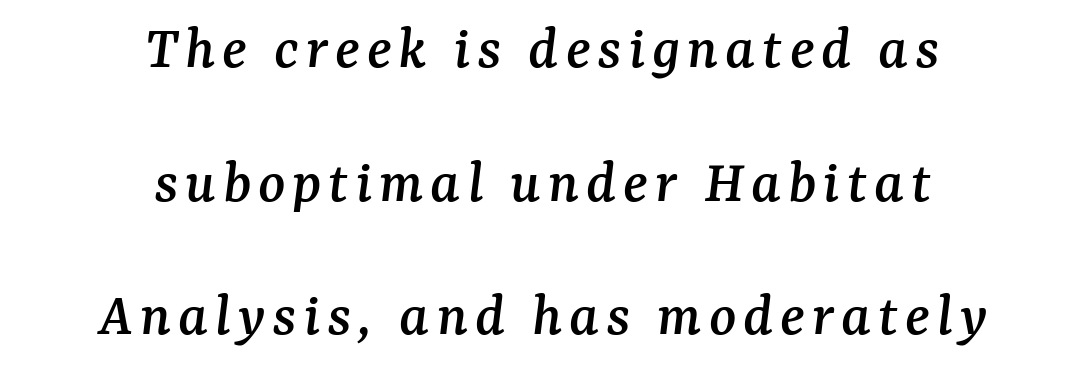
The image shows 63 px serif type, italic (leaning right); set centered, loose line spacing (2.12x), not underlined; medium stroke contrast and a medium x-height.
